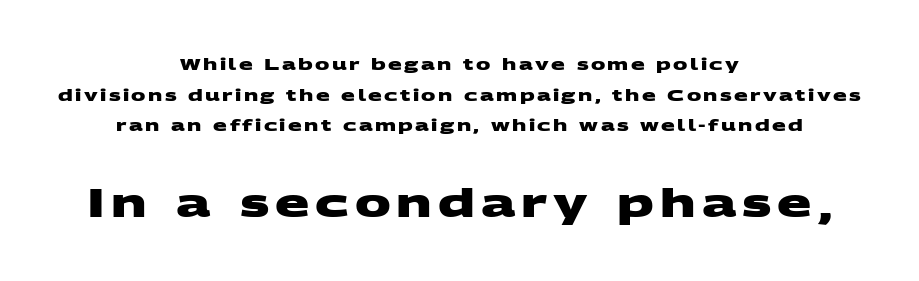
The image shows 40 px heavy, wide sans-serif type; set centered, loose line spacing (1.91x), not underlined; the second (bottom) block is 2.5x larger; medium stroke contrast and a large x-height.
